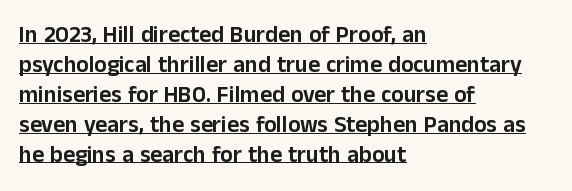
{"italic": "no", "underline": "yes", "align": "left", "line_spacing": "normal", "line_spacing_ratio": 1.3, "letter_spacing": "normal", "letter_spacing_em": 0.0, "glyph_px": 23}
